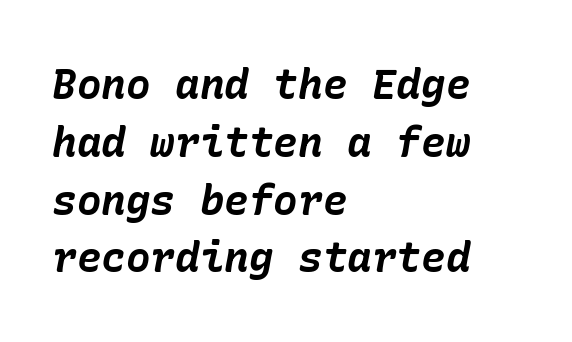
The words here are not underlined. Pretty heavy lettering here — definitely bold. These lines were composed using italics. Students, note that the glyphs here touch the page at normal intervals.
